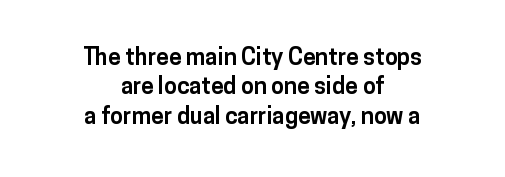
Letters rest on an invisible, unmarked baseline. A typesetter would call this zero additional tracking. You'd pick this weight for a headline — it's a proper bold. Neither beginnings nor endings align; midpoints do. The designer left line spacing at the default.
